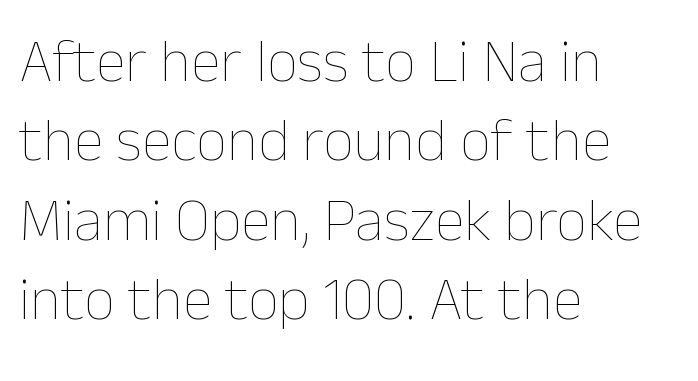
The paragraph has a hard left edge and a soft right edge. Glance below the letters and you will spot only blank space. No italicization has been applied; the sample stays upright. The weight would be labelled regular, book, light, or lighter still.
